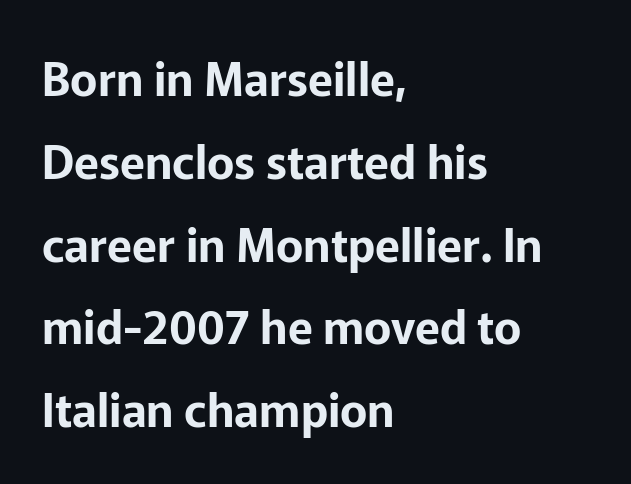
The image shows 46 px sans-serif type, upright; set left-aligned, line spacing 1.8x, normal letter spacing, not underlined; low stroke contrast and a medium x-height.
